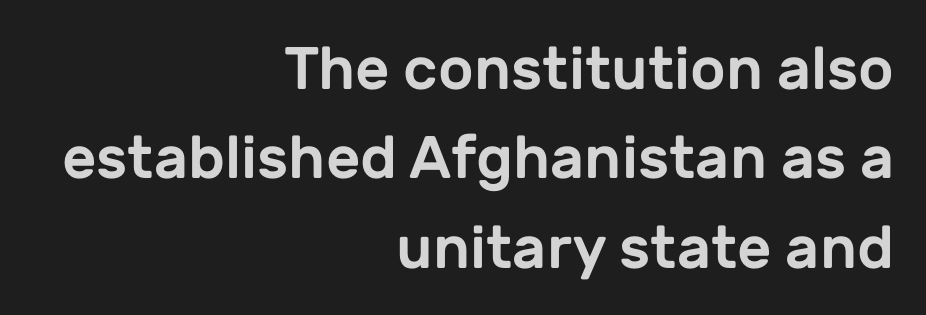
{"serif": "no", "italic": "no", "width": "normal", "stroke_contrast": "low", "x_height": "medium", "monospaced": "no", "underline": "no", "align": "right", "line_spacing": "normal", "line_spacing_ratio": 1.49, "letter_spacing": "normal", "letter_spacing_em": 0.0, "glyph_px": 60}
